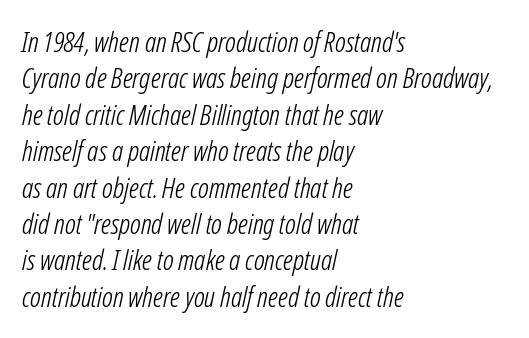
{"italic": "yes", "lean": "right", "slant_degrees": 12, "bold": "no", "weight": "light", "width": "condensed", "stroke_contrast": "low", "x_height": "medium", "monospaced": "no", "underline": "no", "align": "left", "line_spacing": "normal", "line_spacing_ratio": 1.3, "letter_spacing": "normal", "letter_spacing_em": 0.0, "glyph_px": 28}
